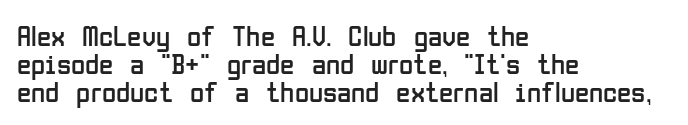
{"serif": "no", "italic": "no", "bold": "no", "weight": "regular", "width": "condensed", "stroke_contrast": "low", "x_height": "medium", "monospaced": "no", "underline": "no", "align": "left", "line_spacing": "tight", "line_spacing_ratio": 0.96, "letter_spacing": "normal", "letter_spacing_em": 0.0, "glyph_px": 29}
